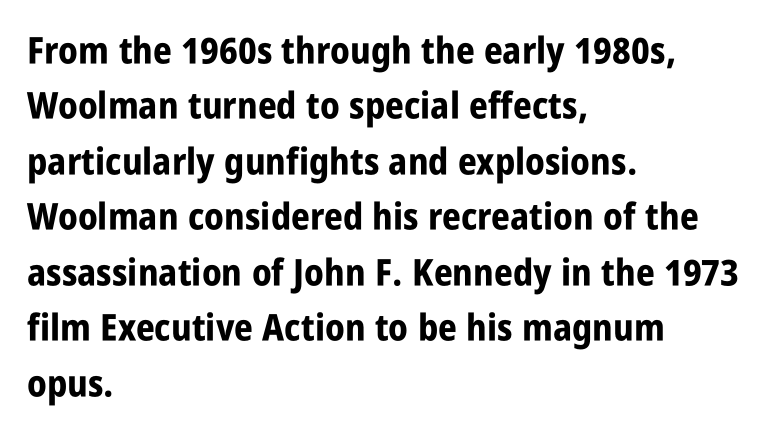
{"serif": "no", "italic": "no", "bold": "yes", "weight": "bold", "width": "condensed", "stroke_contrast": "low", "x_height": "large", "monospaced": "no", "underline": "no", "align": "left", "line_spacing": "normal", "line_spacing_ratio": 1.5, "letter_spacing": "normal", "letter_spacing_em": 0.0, "glyph_px": 37}
